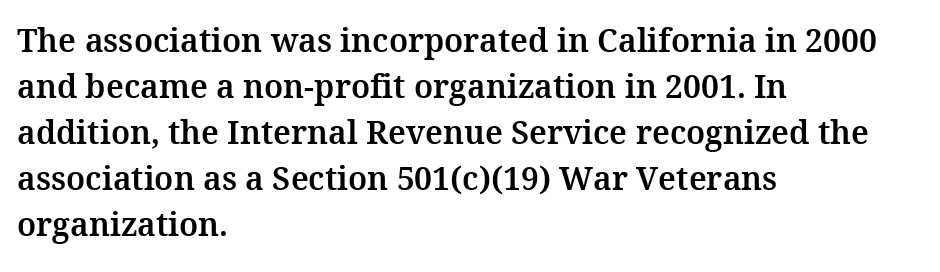
The image shows 32 px serif type, upright; set left-aligned, normal line spacing (1.44x), normal letter spacing, not underlined; medium stroke contrast and a medium x-height.
